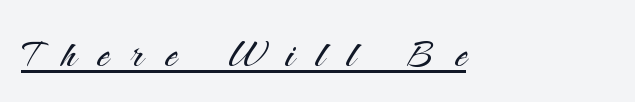
{"serif": "no", "bold": "no", "weight": "light", "width": "normal", "stroke_contrast": "medium", "x_height": "small", "monospaced": "no", "underline": "yes", "letter_spacing": "wide", "letter_spacing_em": 0.44, "glyph_px": 49}
